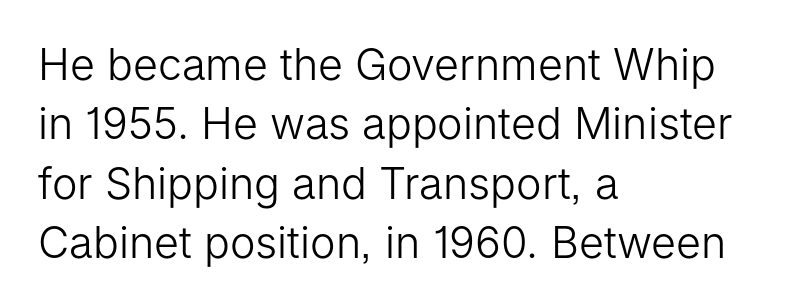
Compared with a centered layout, this one pins lines to the left instead. Baseline-to-baseline distance is the conventional proportion of letter height. Look at the tracking — it's just the regular setting, nothing added. Serifs: no, the terminals of the letterforms are clean.
